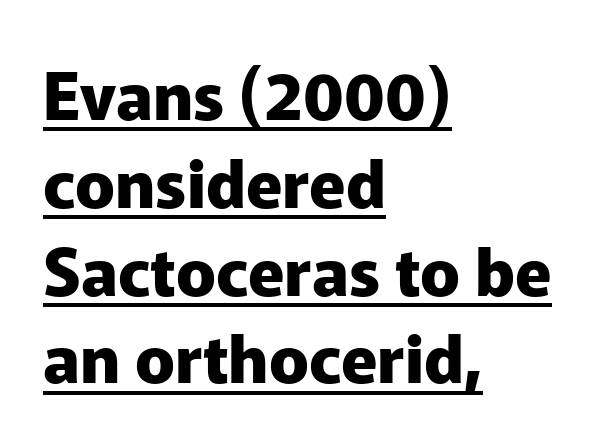
The image shows 66 px heavy sans-serif type, upright; set left-aligned, normal line spacing (1.33x), normal letter spacing, underlined; low stroke contrast and a medium x-height.
